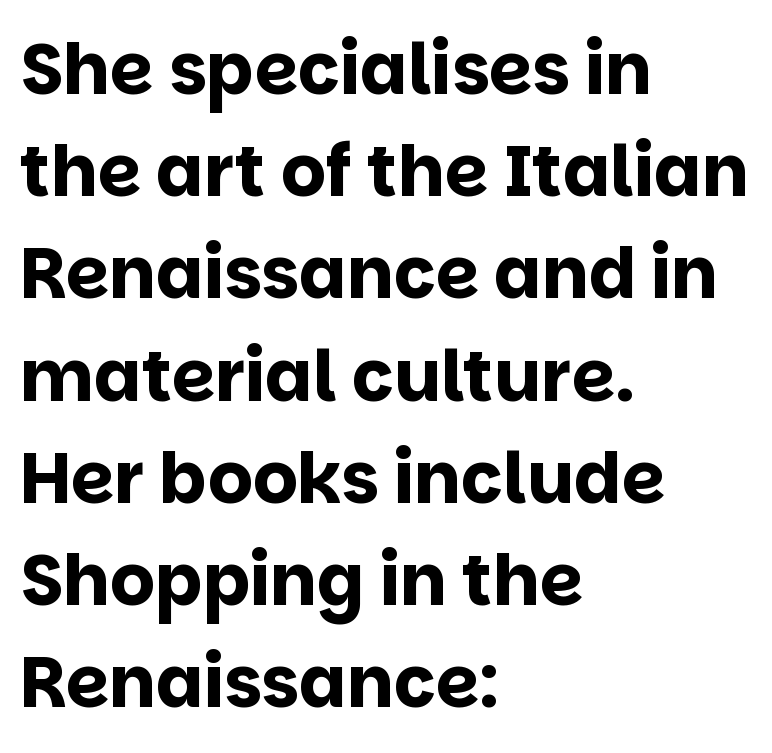
Italic: no, the glyphs are upright roman. Layout note: lines flush left. Nope, no serifs anywhere on these letters. The passage shown stacks its lines at a standard gap. These lines are rendered in a variable-pitch font. Check under the words: just untouched page.
